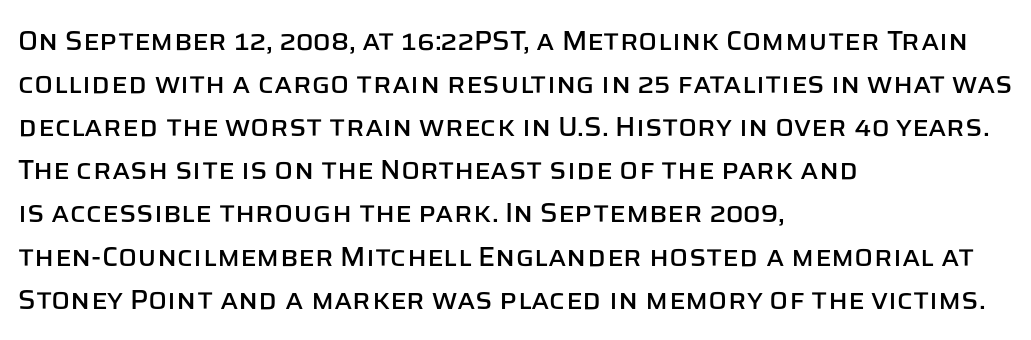
Q: Is the text italic (slanted)? A: No, it is upright.
Q: Is the typeface a serif or a sans-serif typeface? A: Sans-serif.
Q: Is the text underlined? A: No.
Q: How is the paragraph aligned? A: Left-aligned.
Q: Is the spacing between letters normal or unusually wide? A: Normal.
Q: Is the spacing between lines tight, normal or loose? A: Normal.
Q: Width (condensed, normal, or wide)? A: Normal.
Q: Stroke contrast? A: Low.
Q: x-height? A: Large.
Q: Monospaced? A: No.
